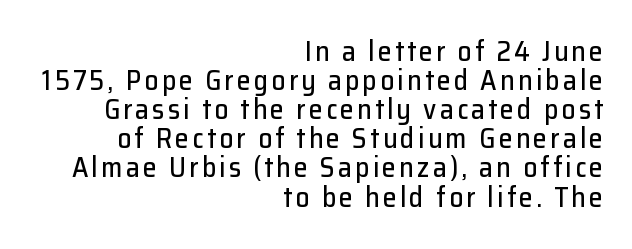
The text was rendered using a sans face with plain stroke endings. Looks like regular typesetting: each glyph gets only the width it needs. The lettering stays uniformly vertical, giving the passage a roman look. The paragraph has a hard right edge and a soft left edge. Regarding leading, the lines here are crowded together.
